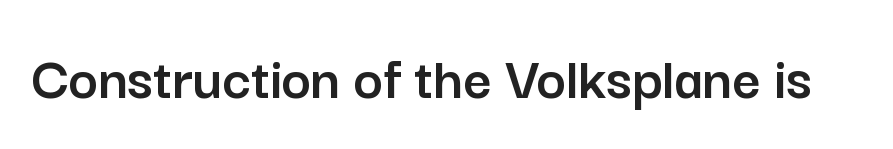
{"serif": "no", "italic": "no", "width": "normal", "stroke_contrast": "low", "x_height": "medium", "monospaced": "no", "underline": "no", "letter_spacing": "normal", "letter_spacing_em": 0.0, "glyph_px": 62}
